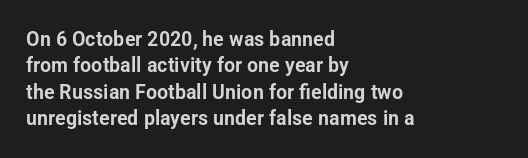
{"italic": "no", "underline": "no", "align": "left", "line_spacing": "normal", "line_spacing_ratio": 1.26, "letter_spacing": "normal", "letter_spacing_em": 0.0, "glyph_px": 21}
